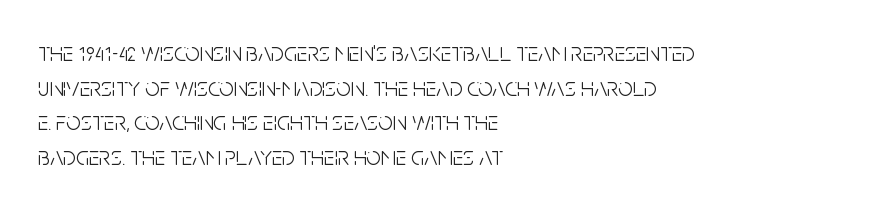
The image shows 26 px text type, upright; set left-aligned, normal line spacing (1.33x), normal letter spacing, not underlined.
